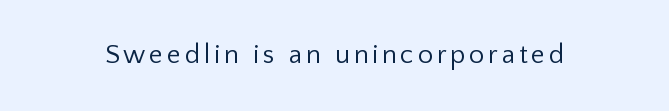
Q: Is the text bold? A: No.
Q: Is the text italic (slanted)? A: No, it is upright.
Q: Is the text underlined? A: No.
